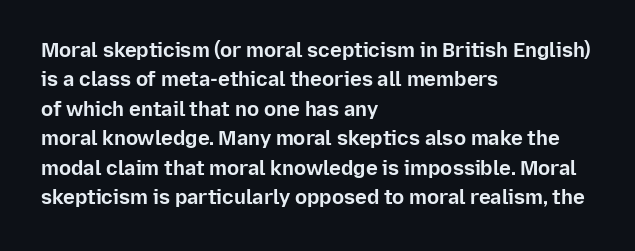
The image shows 20 px bold type, upright; set left-aligned, normal line spacing (1.47x), normal letter spacing, not underlined.
